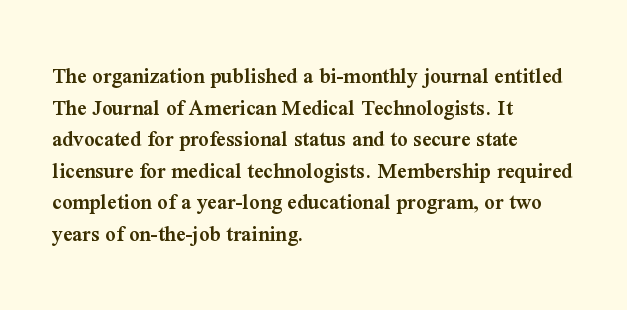
Q: Is the text bold? A: Semi-bold.
Q: Is the text italic (slanted)? A: No, it is upright.
Q: Is the text underlined? A: No.
Q: How is the paragraph aligned? A: Left-aligned.
Q: Is the spacing between letters normal or unusually wide? A: Normal.
Q: Is the spacing between lines tight, normal or loose? A: Normal.
